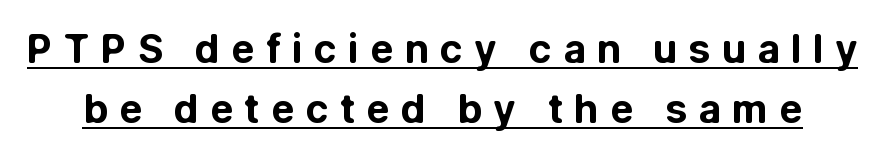
Q: Is the text bold? A: Yes.
Q: Is the text italic (slanted)? A: No, it is upright.
Q: Is the typeface a serif or a sans-serif typeface? A: Sans-serif.
Q: Is the text underlined? A: Yes.
Q: Is the spacing between letters normal or unusually wide? A: Unusually wide.
Q: Is the spacing between lines tight, normal or loose? A: Normal.
Q: Width (condensed, normal, or wide)? A: Normal.
Q: Stroke contrast? A: Low.
Q: x-height? A: Medium.
Q: Monospaced? A: No.
